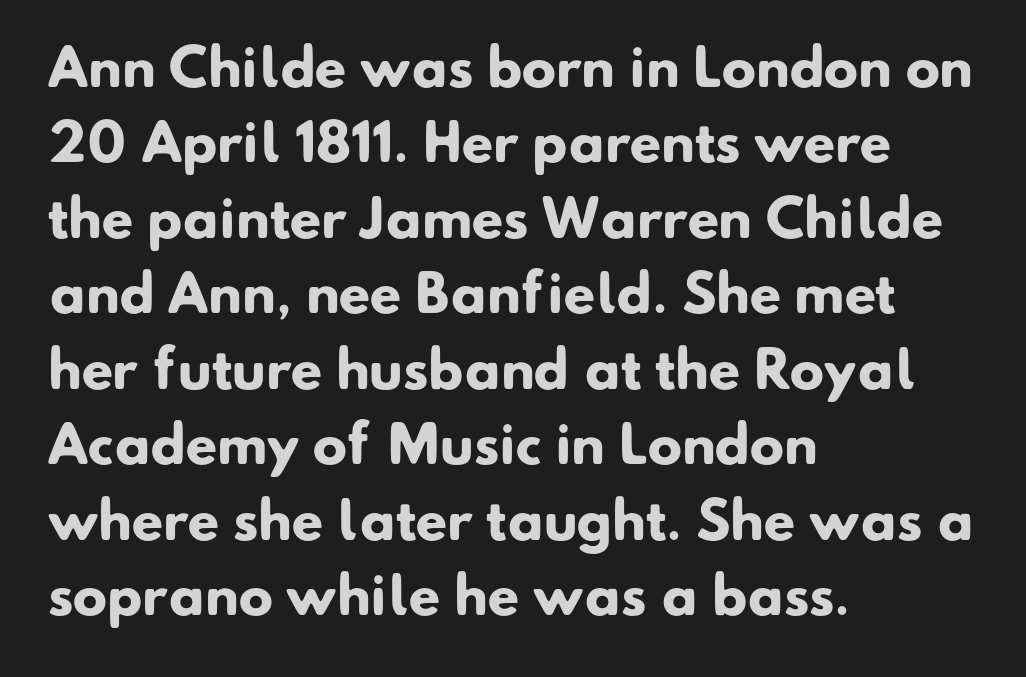
The image shows 51 px heavy sans-serif type; set left-aligned, normal line spacing (1.48x), normal letter spacing, not underlined; low stroke contrast and a small x-height.
